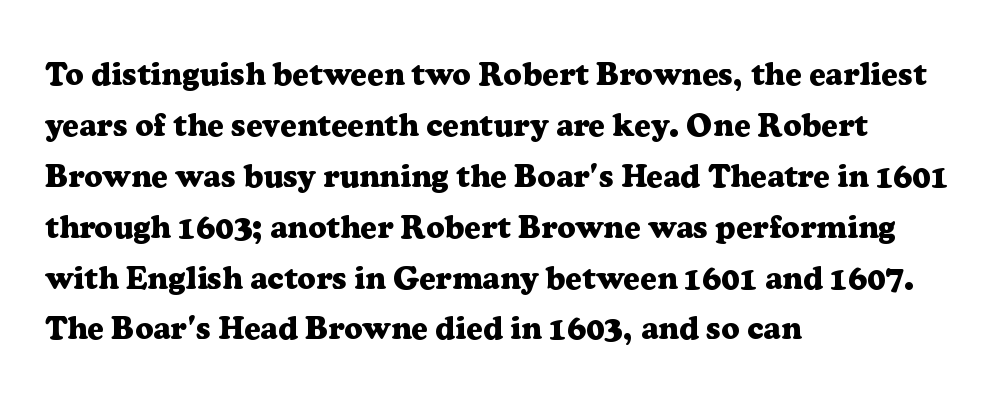
{"serif": "yes", "italic": "no", "bold": "yes", "weight": "heavy", "width": "normal", "stroke_contrast": "low", "x_height": "medium", "monospaced": "no", "underline": "no", "align": "left", "line_spacing": "normal", "line_spacing_ratio": 1.59, "letter_spacing": "normal", "letter_spacing_em": 0.0, "glyph_px": 32}
